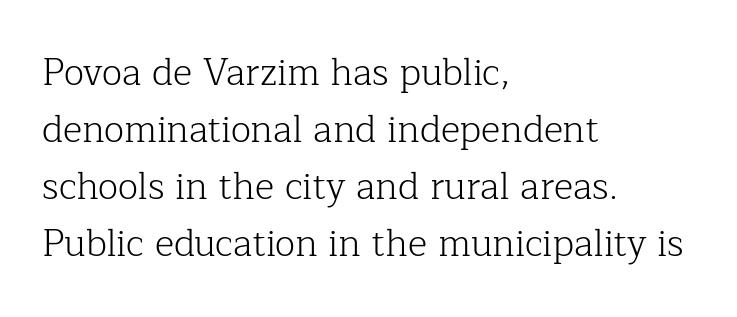
Q: Is the text bold? A: No.
Q: Is the text italic (slanted)? A: No, it is upright.
Q: Is the typeface a serif or a sans-serif typeface? A: Serif.
Q: Is the text underlined? A: No.
Q: How is the paragraph aligned? A: Left-aligned.
Q: Is the spacing between letters normal or unusually wide? A: Normal.
Q: Is the spacing between lines tight, normal or loose? A: Normal.
Q: Width (condensed, normal, or wide)? A: Normal.
Q: Stroke contrast? A: Low.
Q: x-height? A: Medium.
Q: Monospaced? A: No.
